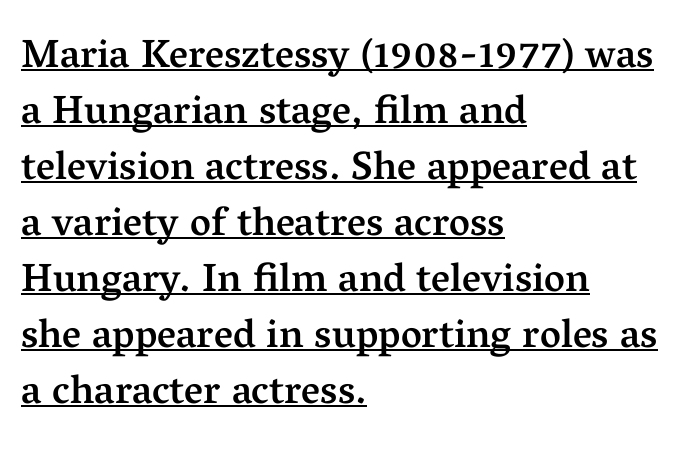
Q: Is the text bold? A: Semi-bold.
Q: Is the text italic (slanted)? A: No, it is upright.
Q: Is the typeface a serif or a sans-serif typeface? A: Serif.
Q: Is the text underlined? A: Yes.
Q: How is the paragraph aligned? A: Left-aligned.
Q: Is the spacing between letters normal or unusually wide? A: Normal.
Q: Is the spacing between lines tight, normal or loose? A: Normal.
Q: Width (condensed, normal, or wide)? A: Normal.
Q: Stroke contrast? A: Medium.
Q: x-height? A: Medium.
Q: Monospaced? A: No.
